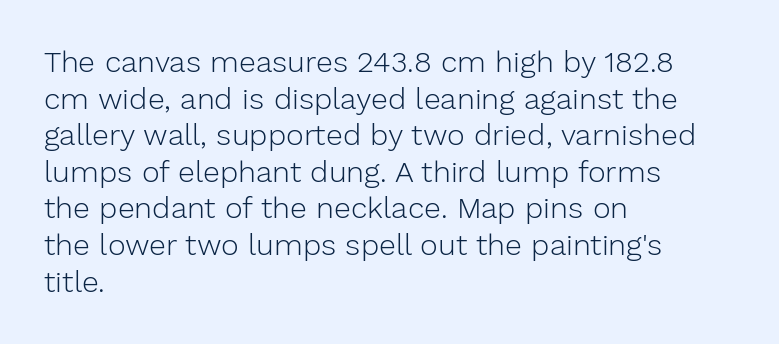
The image shows 30 px light sans-serif type, upright; set left-aligned, line spacing 1.22x, normal letter spacing, not underlined; low stroke contrast and a medium x-height.
